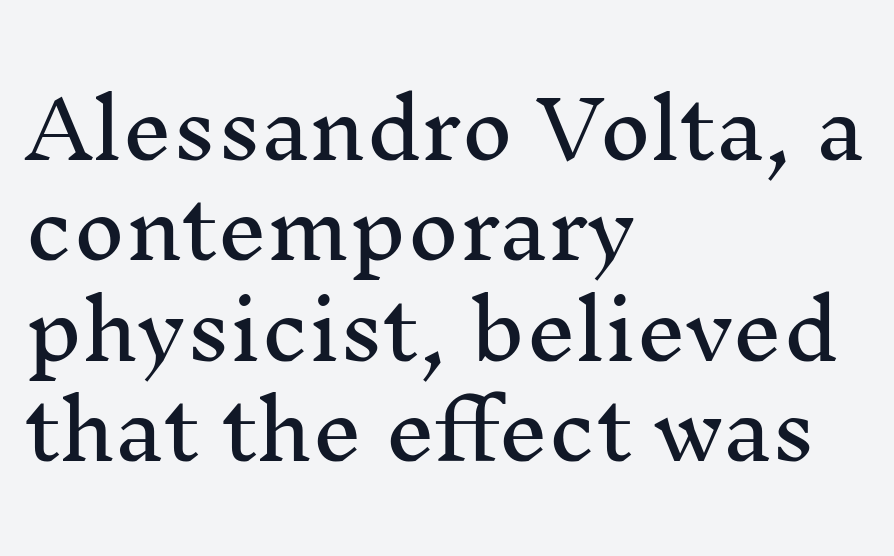
Style check: upright. The designer left line spacing at the default. Tracking here is standard; glyphs follow each other at the usual distance. The rendering uses natural spacing where letterforms have individual widths. The specimen omits any rule beneath the text block's lines. Casual observation: everything's shoved over to the left.
